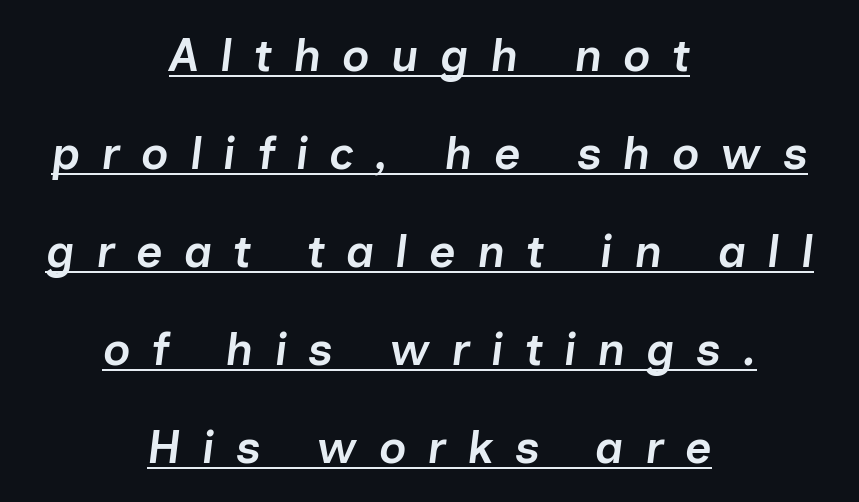
Character widths vary here, with narrow letters taking less room than wide ones. The passage shown is underscored from start to finish. Horizontal bands of white between lines are thick stripes. The typesetting leans somewhat heavy: a semibold. Emphasis-style slanted type is in use. A centered setting, common on invitations and titles, is used for this passage.
